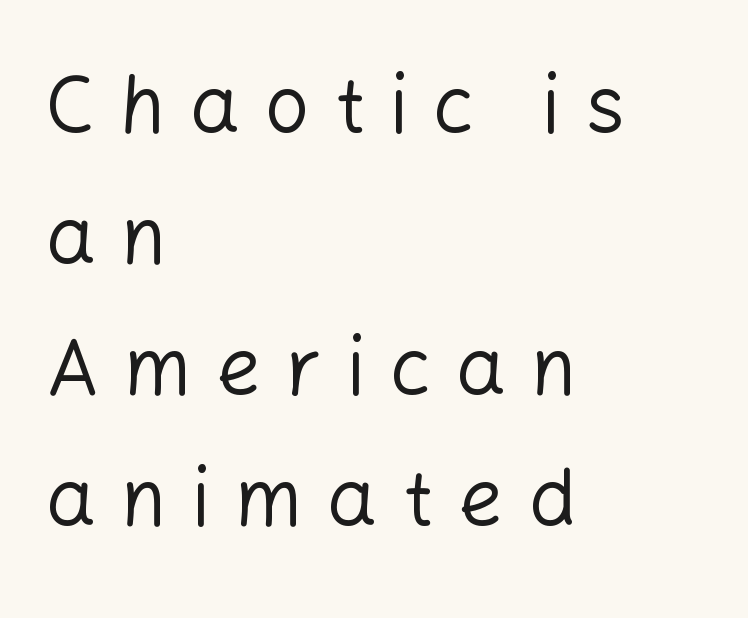
Summary of vertical rhythm: regular, with standard interline spacing. All the whitespace from short lines collects on the right. Substantial extra tracking has been applied to these lines. No chunkiness to these letters — they're not bold.
